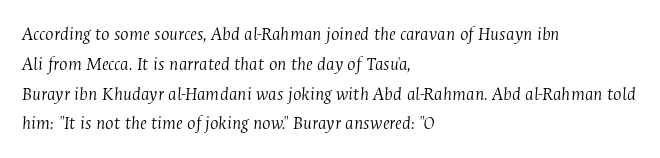
Stroke thickness stays within the range of a standard reading face or lighter. An italicized treatment has been applied to the whole sample. Spacing between characters is what you'd get straight out of the box. Does the copy run flush right? No — it runs flush left.
